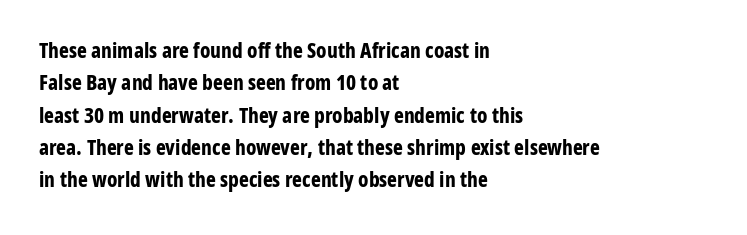
Unlike italic type, these characters show no tilt at all. Line starts are locked; line ends wander. Characters follow at the spacing the type designer built in. On the weight axis this lands at bold, roughly 700. The passage shown is not underscored anywhere.
